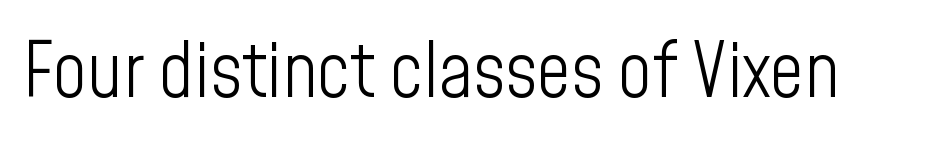
The image shows 75 px light, condensed sans-serif type, upright; set normal letter spacing, not underlined; low stroke contrast and a medium x-height.
